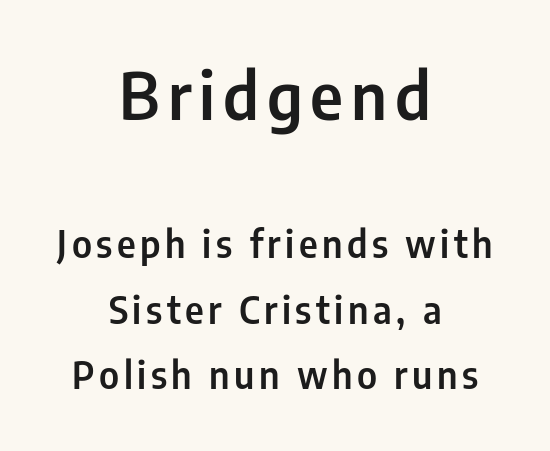
{"serif": "no", "italic": "no", "width": "condensed", "stroke_contrast": "low", "x_height": "medium", "monospaced": "no", "underline": "no", "align": "center", "line_spacing_ratio": 1.76, "larger_block": "first", "size_ratio": 1.76, "glyph_px": 65}
